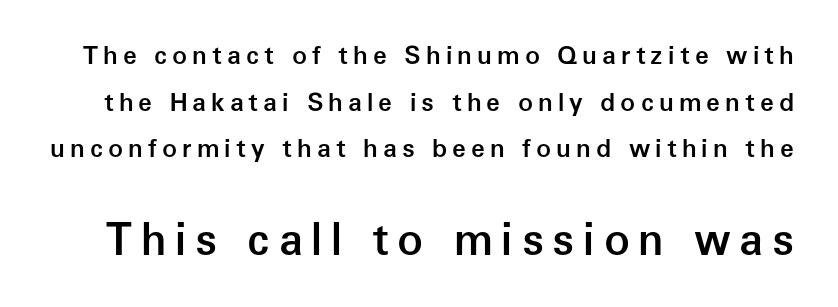
{"serif": "no", "italic": "no", "bold": "semi", "weight": "semibold", "width": "normal", "stroke_contrast": "low", "x_height": "medium", "monospaced": "no", "underline": "no", "line_spacing_ratio": 1.87, "letter_spacing": "wide", "letter_spacing_em": 0.2, "larger_block": "second", "size_ratio": 1.72, "glyph_px": 43}
